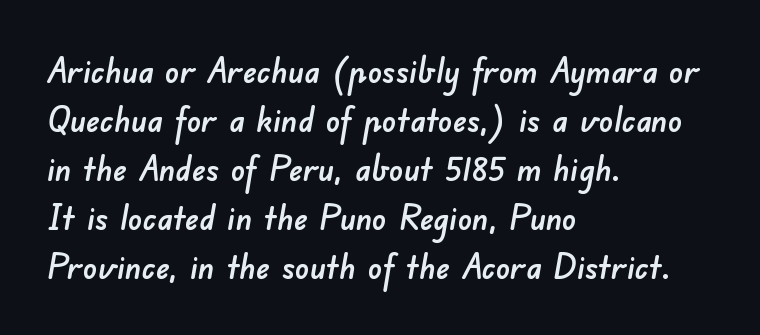
Does the leading feel generous? No, just average. Layout note: lines flush left. You could not count columns in this text — the font is proportionally spaced. Serifs: no, the terminals of the letterforms are clean.
